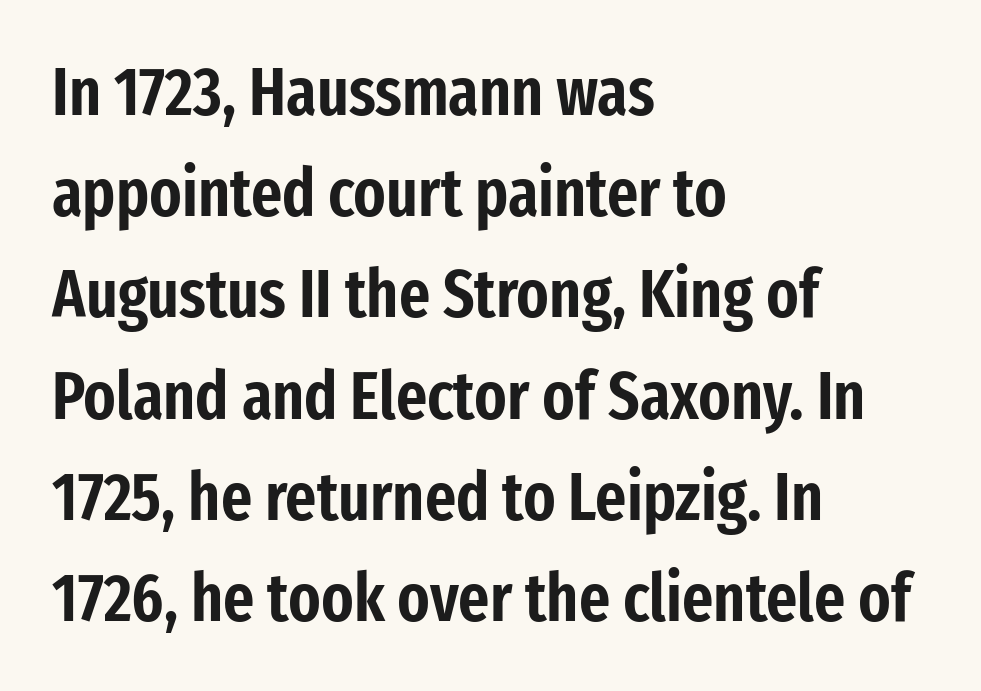
Q: Is the text italic (slanted)? A: No, it is upright.
Q: Is the typeface a serif or a sans-serif typeface? A: Sans-serif.
Q: Is the text underlined? A: No.
Q: How is the paragraph aligned? A: Left-aligned.
Q: Is the spacing between letters normal or unusually wide? A: Normal.
Q: Is the spacing between lines tight, normal or loose? A: Normal.
Q: Width (condensed, normal, or wide)? A: Condensed.
Q: Stroke contrast? A: Low.
Q: x-height? A: Medium.
Q: Monospaced? A: No.
